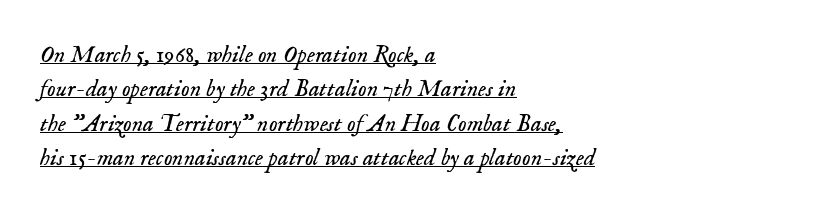
The image shows 24 px text type, italic (leaning right); set left-aligned, normal line spacing (1.43x), normal letter spacing, underlined.
